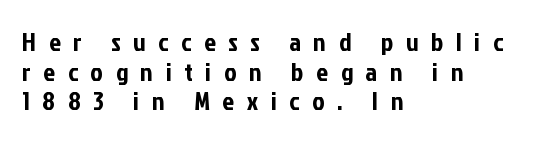
{"italic": "no", "underline": "no", "align": "left", "line_spacing": "tight", "line_spacing_ratio": 1.14, "letter_spacing": "wide", "letter_spacing_em": 0.49, "glyph_px": 26}
